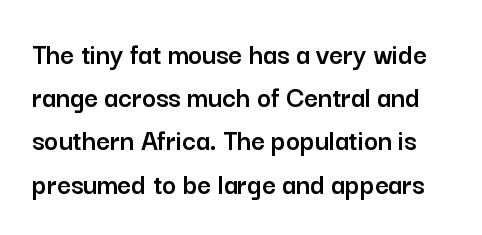
The image shows 30 px sans-serif type, upright; set normal line spacing (1.44x), normal letter spacing, not underlined; low stroke contrast and a medium x-height.
